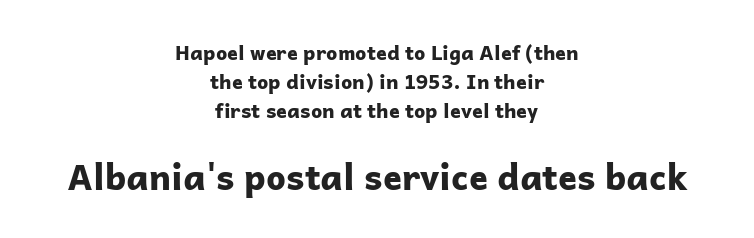
The image shows 35 px bold sans-serif type, upright; set centered, normal line spacing (1.44x), normal letter spacing, not underlined; the second (bottom) block is 1.75x larger; low stroke contrast and a medium x-height.
